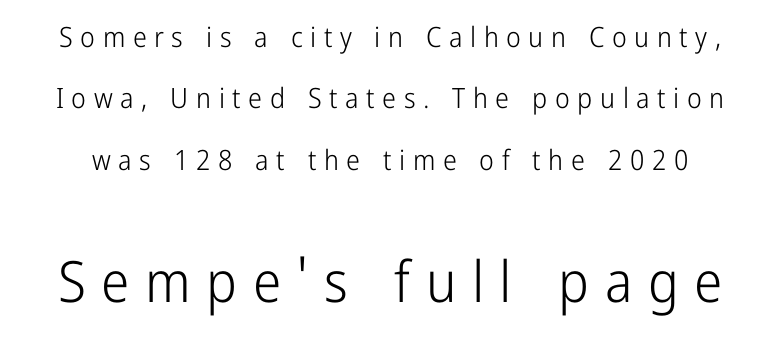
Q: Is the text bold? A: No.
Q: Is the text italic (slanted)? A: No, it is upright.
Q: Is the typeface a serif or a sans-serif typeface? A: Sans-serif.
Q: Is the text underlined? A: No.
Q: Is the spacing between letters normal or unusually wide? A: Unusually wide.
Q: Is the spacing between lines tight, normal or loose? A: Loose.
Q: Which block of text is set in a larger size, the first (top) or the second (bottom)? A: The second (bottom) one.
Q: Width (condensed, normal, or wide)? A: Condensed.
Q: Stroke contrast? A: Low.
Q: x-height? A: Medium.
Q: Monospaced? A: No.
